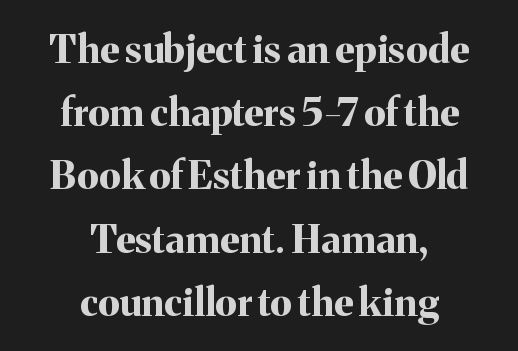
The image shows 39 px bold serif type, upright; set centered, normal line spacing (1.62x), normal letter spacing, not underlined; medium stroke contrast and a medium x-height.
